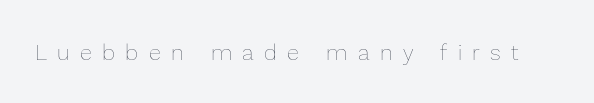
The image shows 22 px text type, upright; set unusually wide letter spacing (+0.47 em), not underlined.
